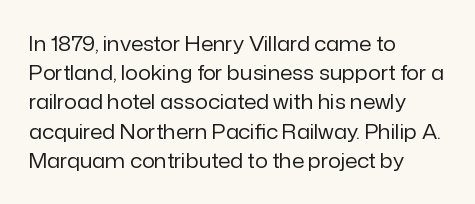
The image shows 20 px text type, upright; set left-aligned, normal line spacing (1.46x), normal letter spacing, not underlined.
